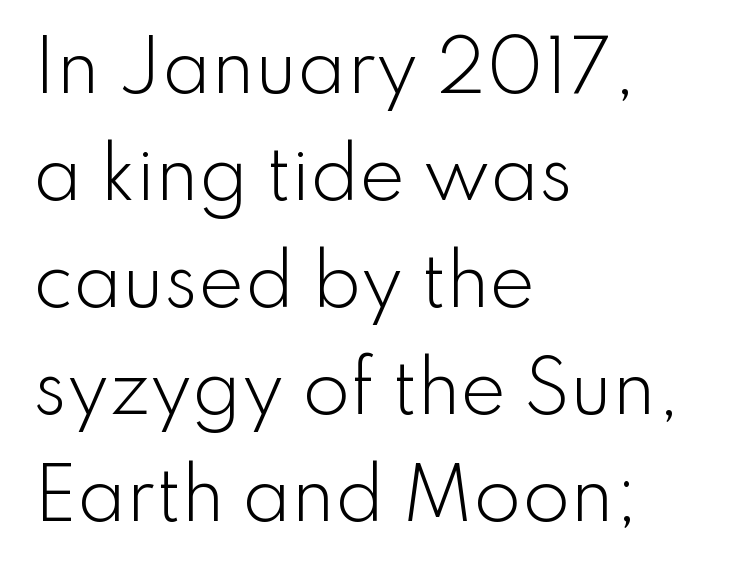
{"serif": "no", "italic": "no", "bold": "no", "weight": "light", "width": "normal", "stroke_contrast": "low", "x_height": "small", "monospaced": "no", "underline": "no", "align": "left", "line_spacing": "normal", "line_spacing_ratio": 1.55, "letter_spacing": "normal", "letter_spacing_em": 0.0, "glyph_px": 69}
